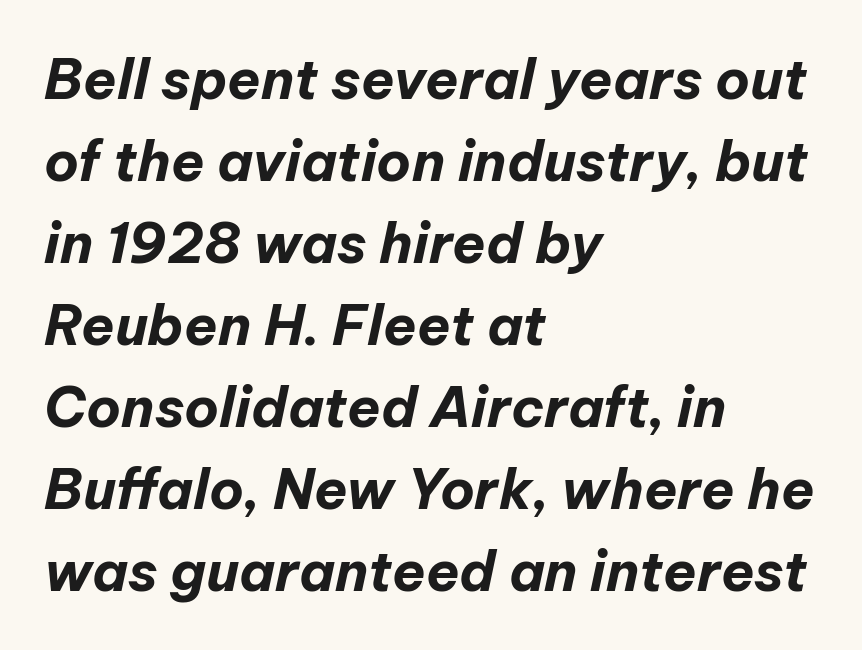
Q: Is the text bold? A: Yes.
Q: Is the text italic (slanted)? A: Yes, it leans right by about 12 degrees.
Q: Is the text underlined? A: No.
Q: How is the paragraph aligned? A: Left-aligned.
Q: Is the spacing between letters normal or unusually wide? A: Normal.
Q: Is the spacing between lines tight, normal or loose? A: Normal.
Q: Width (condensed, normal, or wide)? A: Normal.
Q: Stroke contrast? A: Low.
Q: x-height? A: Medium.
Q: Monospaced? A: No.
